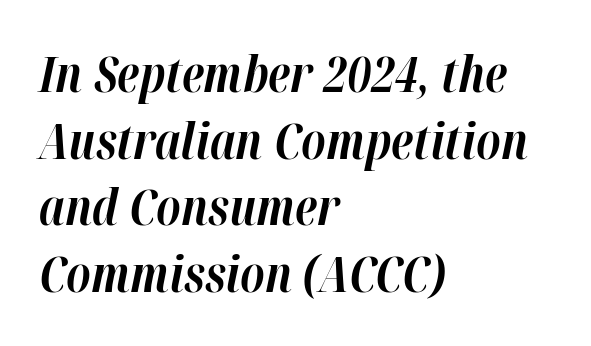
{"italic": "yes", "lean": "right", "slant_degrees": 12, "bold": "yes", "weight": "bold", "width": "normal", "stroke_contrast": "high", "x_height": "medium", "monospaced": "no", "underline": "no", "align": "left", "line_spacing": "normal", "line_spacing_ratio": 1.36, "letter_spacing": "normal", "letter_spacing_em": 0.0, "glyph_px": 49}
